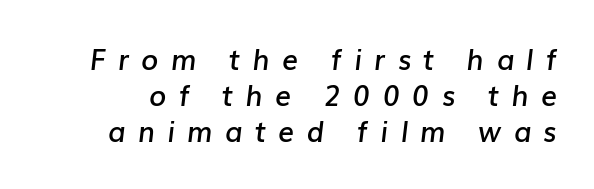
{"italic": "yes", "lean": "right", "slant_degrees": 7, "bold": "semi", "weight": "semibold", "width": "normal", "stroke_contrast": "low", "x_height": "medium", "monospaced": "no", "underline": "no", "line_spacing": "normal", "line_spacing_ratio": 1.29, "letter_spacing": "wide", "letter_spacing_em": 0.44, "glyph_px": 28}
